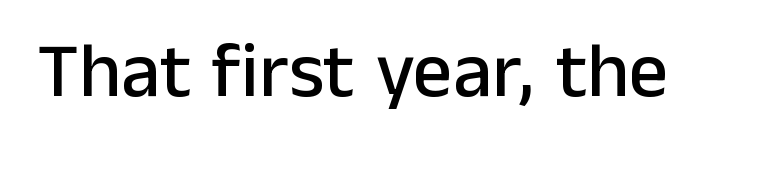
The space directly below the letters is spotless. Serif or sans? Sans — the stroke terminals are bare. The specimen reads as upright at a glance. The letters advance in unequal steps, a hallmark of proportional type. Inter-character spacing is left at the font's built-in metrics.
